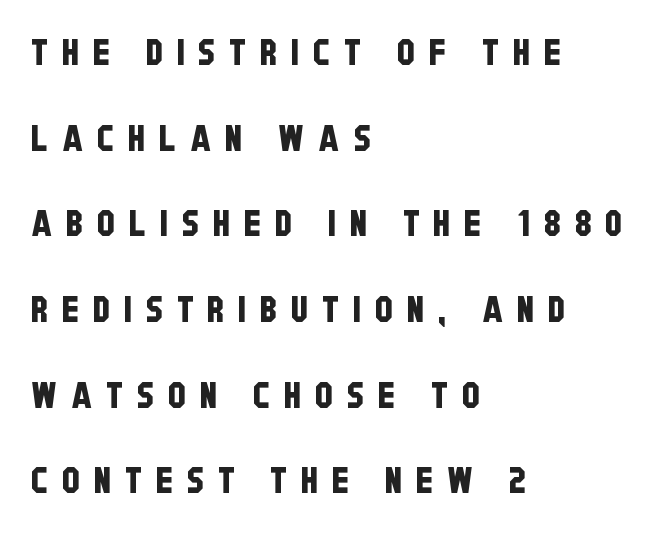
The image shows 36 px condensed sans-serif type; set left-aligned, loose line spacing (2.38x), unusually wide letter spacing (+0.39 em), not underlined; low stroke contrast and a large x-height.
